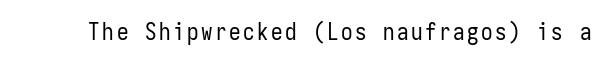
The image shows 23 px text type, upright; set not underlined.
